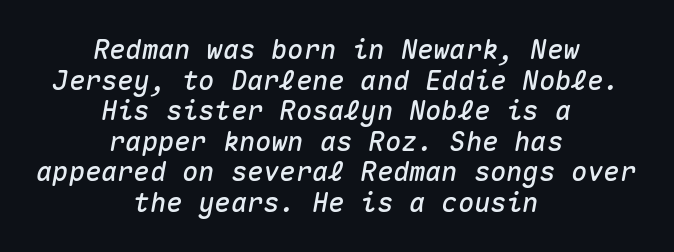
The image shows 27 px text type, italic (leaning right); set centered, tight line spacing (1.13x), normal letter spacing, not underlined.
